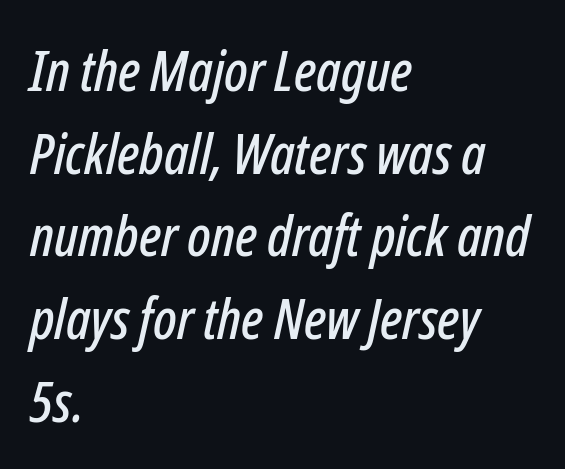
Q: Is the text italic (slanted)? A: Yes, it leans right by about 12 degrees.
Q: Is the text underlined? A: No.
Q: How is the paragraph aligned? A: Left-aligned.
Q: Is the spacing between letters normal or unusually wide? A: Normal.
Q: Is the spacing between lines tight, normal or loose? A: Normal.
Q: Width (condensed, normal, or wide)? A: Condensed.
Q: Stroke contrast? A: Low.
Q: x-height? A: Medium.
Q: Monospaced? A: No.
